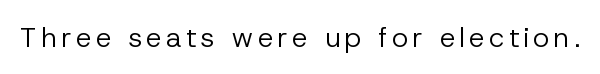
Q: Is the text bold? A: No.
Q: Is the text italic (slanted)? A: No, it is upright.
Q: Is the typeface a serif or a sans-serif typeface? A: Sans-serif.
Q: Is the text underlined? A: No.
Q: Width (condensed, normal, or wide)? A: Normal.
Q: Stroke contrast? A: Low.
Q: x-height? A: Medium.
Q: Monospaced? A: No.
